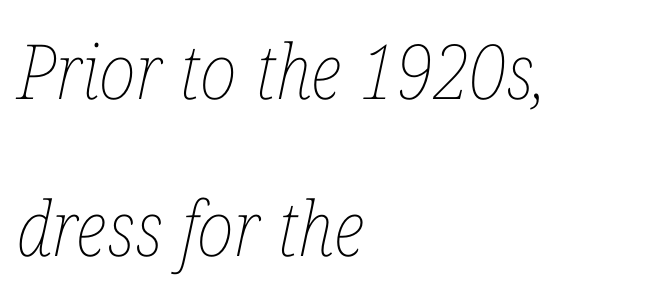
Q: Is the text bold? A: No.
Q: Is the text italic (slanted)? A: Yes, it leans right by about 12 degrees.
Q: Is the text underlined? A: No.
Q: How is the paragraph aligned? A: Left-aligned.
Q: Is the spacing between letters normal or unusually wide? A: Normal.
Q: Is the spacing between lines tight, normal or loose? A: Loose.
Q: Width (condensed, normal, or wide)? A: Condensed.
Q: Stroke contrast? A: Low.
Q: x-height? A: Medium.
Q: Monospaced? A: No.
